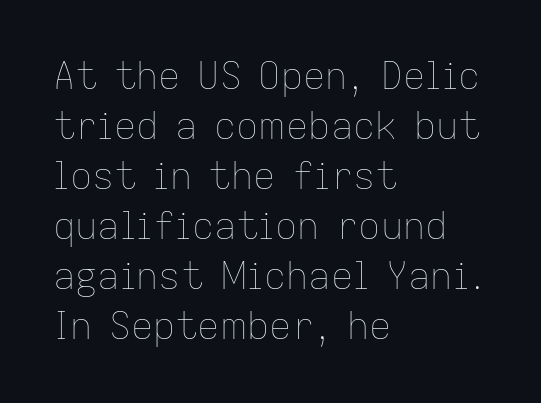
The image shows 37 px thin type, upright; set left-aligned, normal line spacing (1.35x), normal letter spacing, not underlined; low stroke contrast and a medium x-height.
